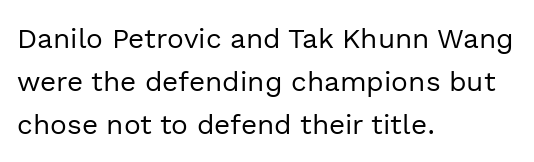
Q: Is the text bold? A: No.
Q: Is the text italic (slanted)? A: No, it is upright.
Q: Is the typeface a serif or a sans-serif typeface? A: Sans-serif.
Q: Is the text underlined? A: No.
Q: How is the paragraph aligned? A: Left-aligned.
Q: Is the spacing between letters normal or unusually wide? A: Normal.
Q: Is the spacing between lines tight, normal or loose? A: Normal.
Q: Width (condensed, normal, or wide)? A: Normal.
Q: x-height? A: Medium.
Q: Monospaced? A: No.
